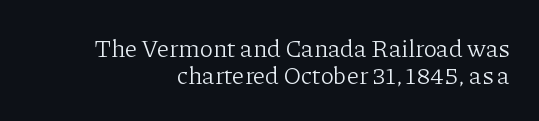
Interline gaps are noticeably narrow in this sample. Compared with a typical body face, this is equally light or lighter still. Does the lettering tilt? It doesn't — this is upright. In CSS terms this would be text-align: right. A bare baseline throughout the passage. Here the glyphs are tracked normally, forming tight word shapes.
